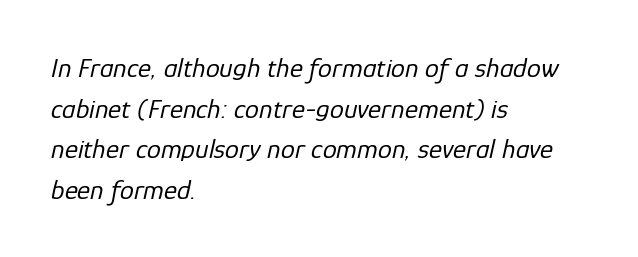
Note the varied advance widths — an 'i' is clearly narrower than an 'm'. Has an underline been added? It has not. Yep, that's italic — everything's leaning. Tracking value appears to be zero — textbook default spacing.
